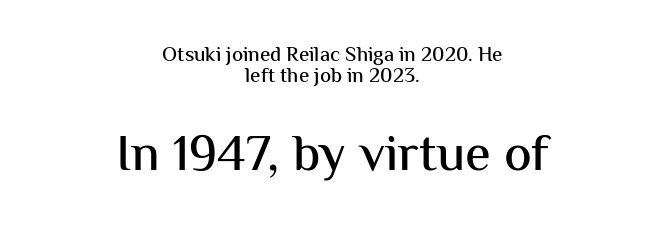
This sample is center-justified, so both line endings float freely. Rule under the text: the space is simply empty. The tracking reads as untouched default to a designer's eye. No italicization has been applied; the sample stays upright. The designer dialed line spacing down below the default.
